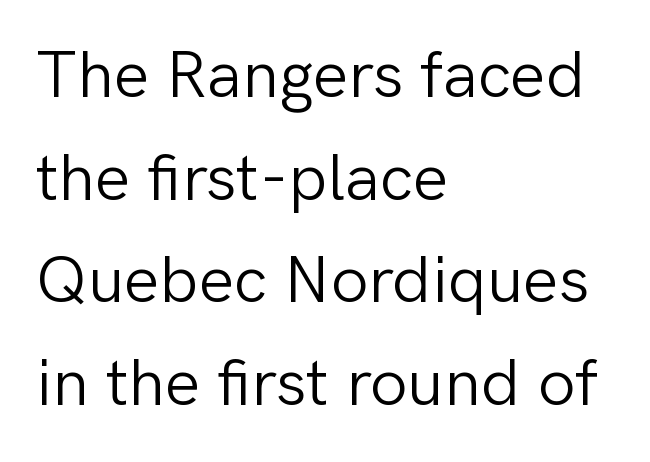
{"serif": "no", "italic": "no", "bold": "no", "weight": "light", "width": "normal", "stroke_contrast": "low", "x_height": "medium", "monospaced": "no", "underline": "no", "align": "left", "line_spacing": "normal", "line_spacing_ratio": 1.53, "letter_spacing": "normal", "letter_spacing_em": 0.0, "glyph_px": 67}
